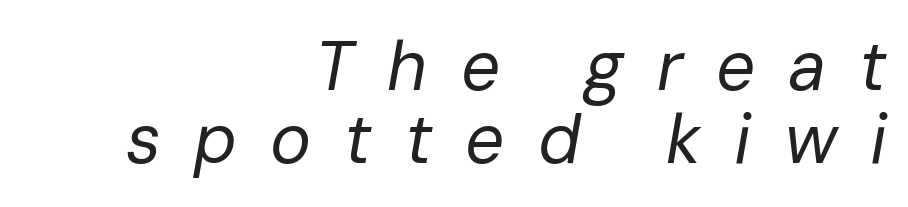
{"italic": "yes", "lean": "right", "slant_degrees": 10, "bold": "no", "weight": "regular", "width": "normal", "stroke_contrast": "low", "x_height": "medium", "monospaced": "no", "underline": "no", "align": "right", "line_spacing": "tight", "line_spacing_ratio": 1.06, "letter_spacing": "wide", "letter_spacing_em": 0.48, "glyph_px": 69}
